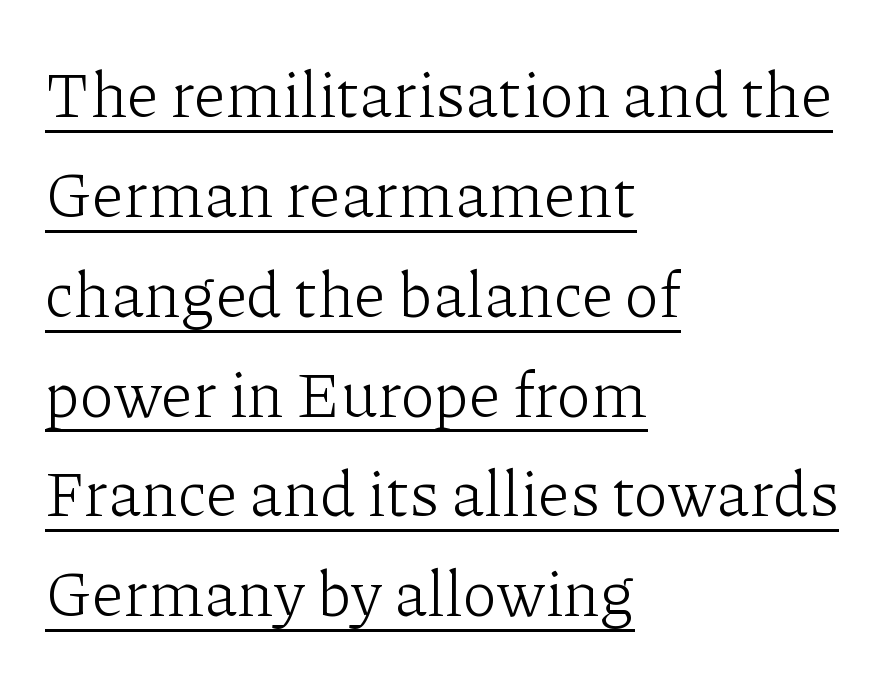
Q: Is the text bold? A: No.
Q: Is the text italic (slanted)? A: No, it is upright.
Q: Is the typeface a serif or a sans-serif typeface? A: Serif.
Q: Is the text underlined? A: Yes.
Q: How is the paragraph aligned? A: Left-aligned.
Q: Is the spacing between letters normal or unusually wide? A: Normal.
Q: Is the spacing between lines tight, normal or loose? A: Normal.
Q: Width (condensed, normal, or wide)? A: Normal.
Q: Stroke contrast? A: Low.
Q: x-height? A: Medium.
Q: Monospaced? A: No.
